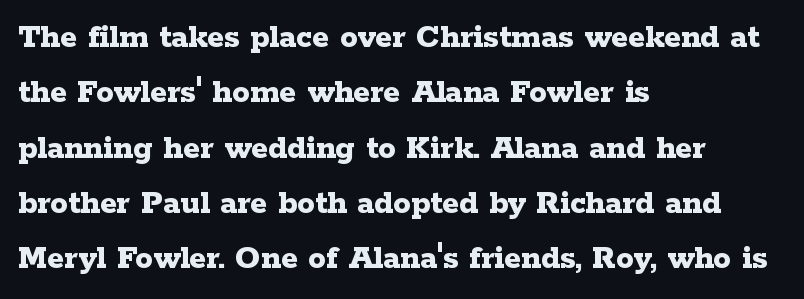
The image shows 35 px bold, wide serif type, upright; set left-aligned, normal line spacing (1.58x), normal letter spacing, not underlined; low stroke contrast and a medium x-height.
